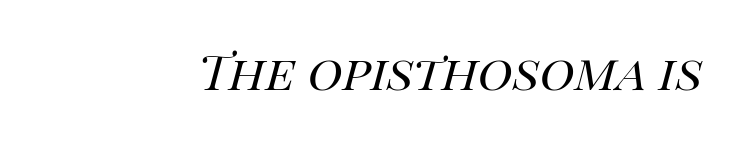
{"italic": "yes", "lean": "right", "slant_degrees": 14, "bold": "no", "weight": "regular", "width": "normal", "stroke_contrast": "high", "x_height": "large", "monospaced": "no", "underline": "no", "letter_spacing": "normal", "letter_spacing_em": 0.0, "glyph_px": 48}
